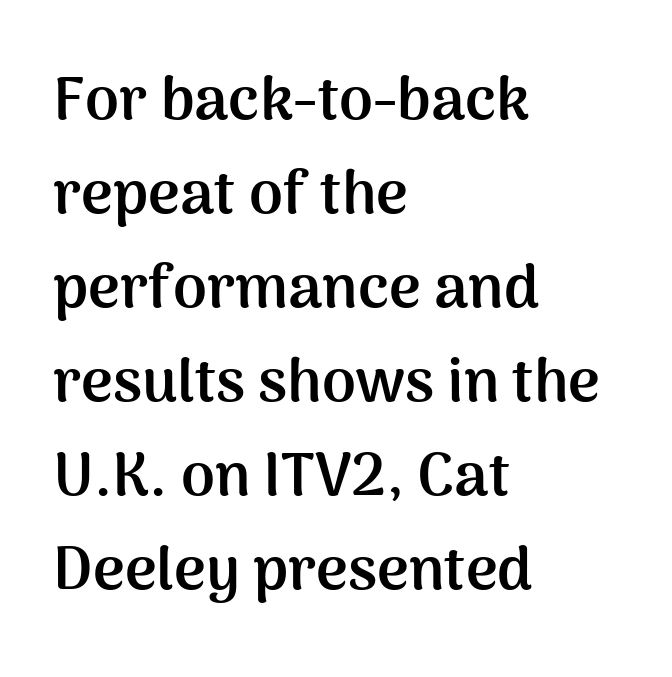
{"serif": "no", "italic": "no", "bold": "yes", "weight": "semibold", "width": "normal", "stroke_contrast": "medium", "x_height": "medium", "monospaced": "no", "underline": "no", "align": "left", "line_spacing": "normal", "line_spacing_ratio": 1.54, "letter_spacing": "normal", "letter_spacing_em": 0.0, "glyph_px": 61}
